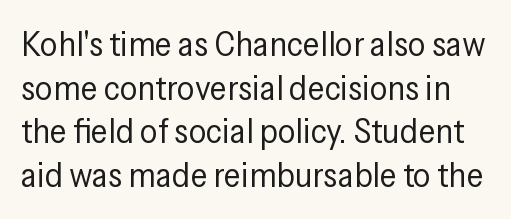
Q: Is the text bold? A: No.
Q: Is the text italic (slanted)? A: No, it is upright.
Q: Is the typeface a serif or a sans-serif typeface? A: Sans-serif.
Q: Is the text underlined? A: No.
Q: Is the spacing between letters normal or unusually wide? A: Normal.
Q: Is the spacing between lines tight, normal or loose? A: Normal.
Q: Width (condensed, normal, or wide)? A: Condensed.
Q: Stroke contrast? A: Low.
Q: x-height? A: Medium.
Q: Monospaced? A: No.
